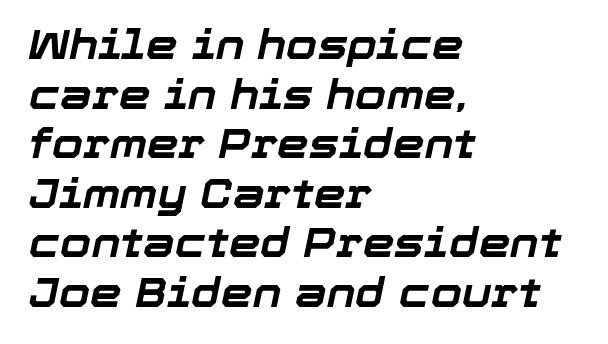
The image shows 40 px bold type, italic (leaning right); set left-aligned, line spacing 1.24x, normal letter spacing, not underlined; low stroke contrast and a medium x-height.
